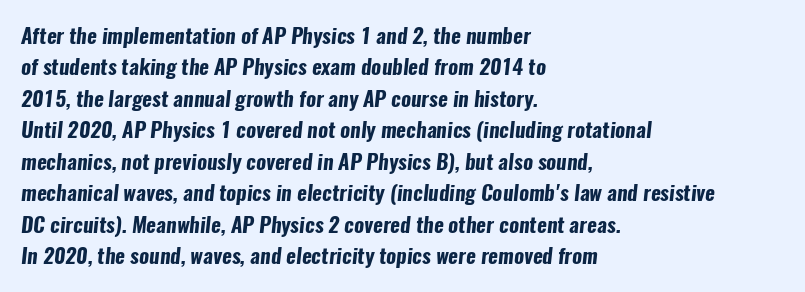
{"bold": "yes", "underline": "no", "align": "left", "line_spacing": "normal", "line_spacing_ratio": 1.5, "letter_spacing": "normal", "letter_spacing_em": 0.0, "glyph_px": 21}
